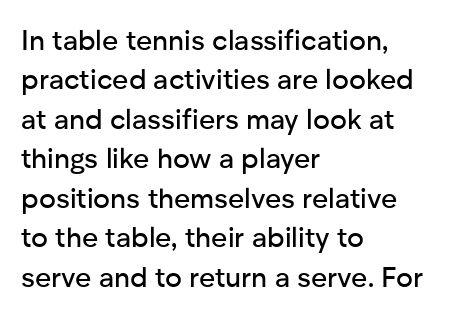
Q: Is the text italic (slanted)? A: No, it is upright.
Q: Is the typeface a serif or a sans-serif typeface? A: Sans-serif.
Q: Is the text underlined? A: No.
Q: How is the paragraph aligned? A: Left-aligned.
Q: Is the spacing between letters normal or unusually wide? A: Normal.
Q: Is the spacing between lines tight, normal or loose? A: Normal.
Q: Width (condensed, normal, or wide)? A: Normal.
Q: Stroke contrast? A: Low.
Q: x-height? A: Medium.
Q: Monospaced? A: No.
